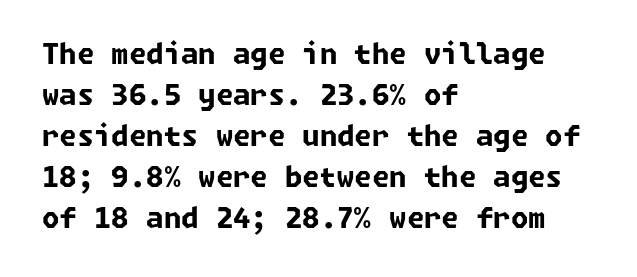
The image shows 28 px bold sans-serif type; set left-aligned, normal line spacing (1.46x), normal letter spacing, not underlined; low stroke contrast and a medium x-height.
